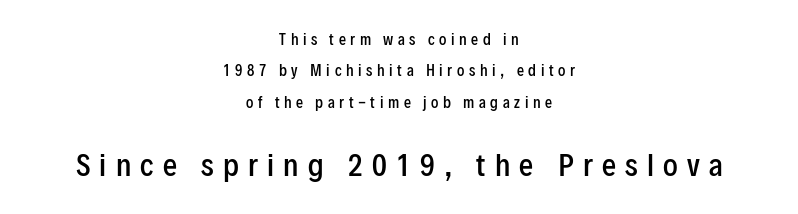
Here the glyphs are tracked loosely, breaking word shapes into spaced letters. Spacing verdict: proportional, widths tailored to each character. Each glyph is drawn with semibold strokes, heavier than normal yet not fully bold. The lines are quadded center. The specimen omits any rule beneath the text block's lines. Serifs: no, the terminals of the letterforms are clean.
